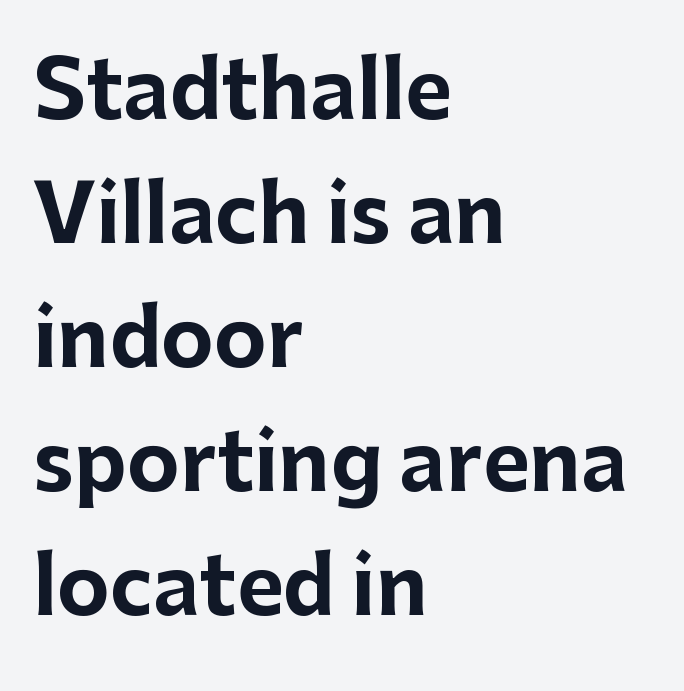
{"serif": "no", "italic": "no", "bold": "yes", "weight": "bold", "width": "normal", "stroke_contrast": "low", "x_height": "medium", "monospaced": "no", "underline": "no", "align": "left", "line_spacing": "normal", "line_spacing_ratio": 1.55, "letter_spacing": "normal", "letter_spacing_em": 0.0, "glyph_px": 80}
